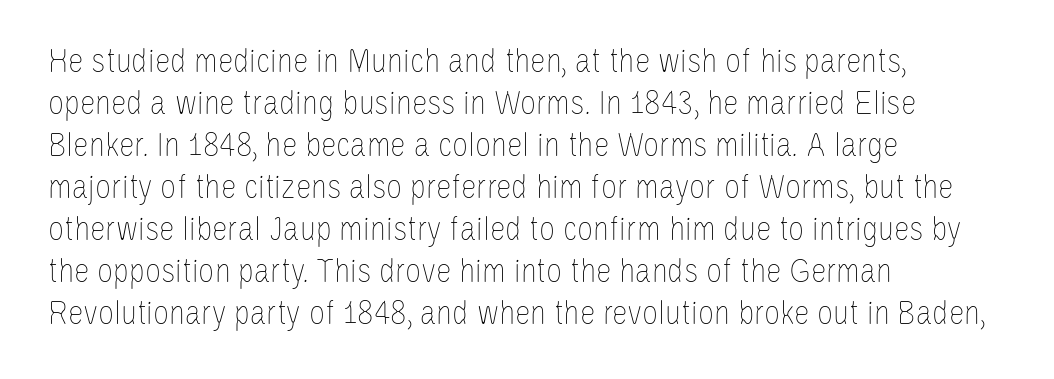
The image shows 35 px thin, condensed type, upright; set left-aligned, line spacing 1.2x, normal letter spacing, not underlined; low stroke contrast and a large x-height.
